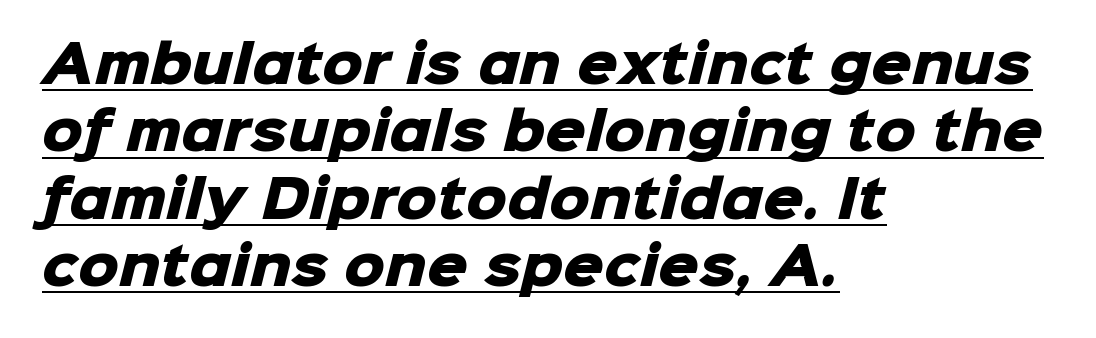
The image shows 51 px heavy sans-serif type; set left-aligned, normal line spacing (1.32x), normal letter spacing, underlined; low stroke contrast and a medium x-height.
